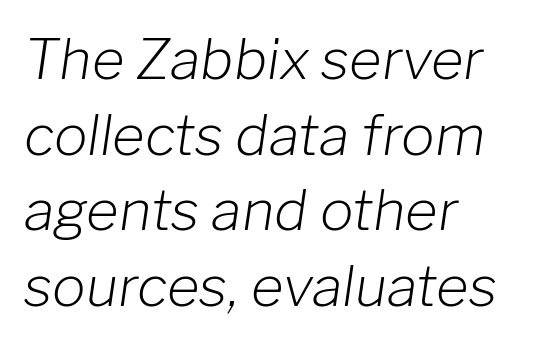
The image shows 56 px light type, italic (leaning right); set left-aligned, normal line spacing (1.35x), normal letter spacing, not underlined; low stroke contrast and a medium x-height.
